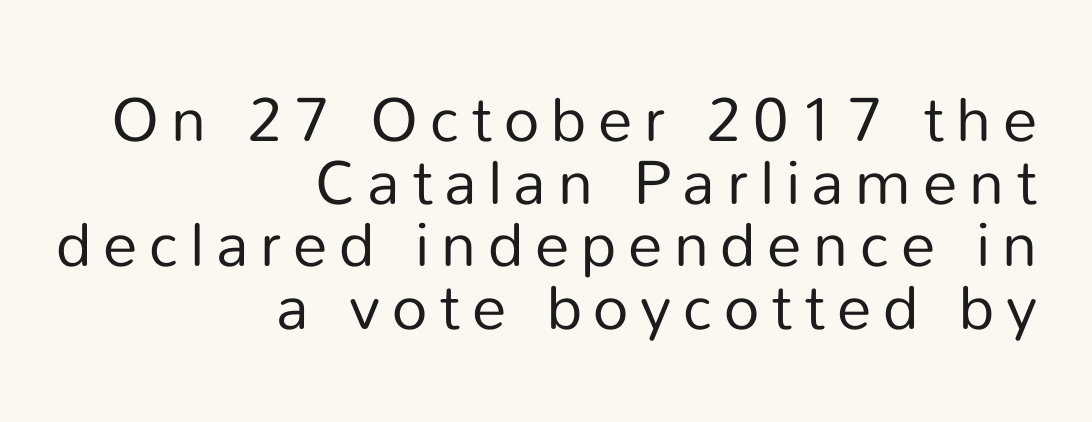
{"serif": "no", "italic": "no", "bold": "no", "weight": "regular", "width": "normal", "stroke_contrast": "low", "x_height": "medium", "monospaced": "no", "underline": "no", "align": "right", "line_spacing": "tight", "line_spacing_ratio": 1.01, "glyph_px": 62}
